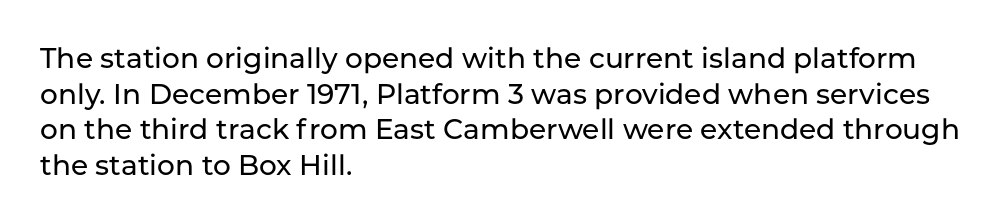
{"serif": "no", "italic": "no", "width": "normal", "stroke_contrast": "low", "x_height": "medium", "monospaced": "no", "underline": "no", "align": "left", "line_spacing": "normal", "line_spacing_ratio": 1.27, "letter_spacing": "normal", "letter_spacing_em": 0.0, "glyph_px": 28}
